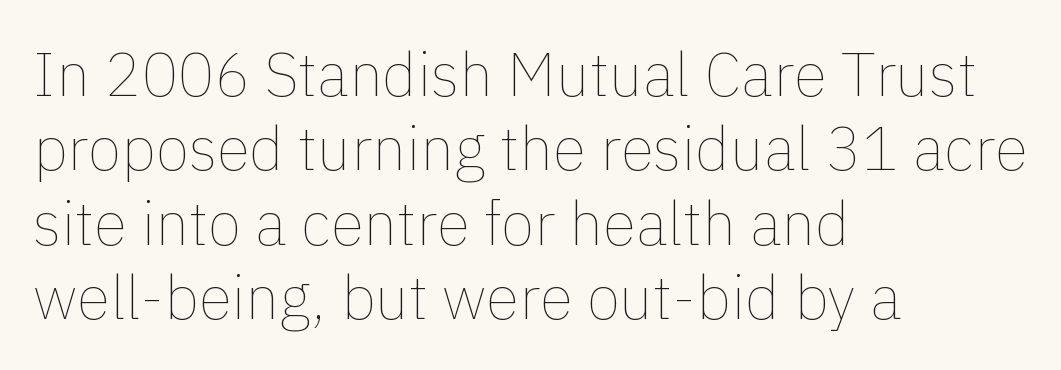
{"italic": "no", "bold": "no", "weight": "thin", "width": "normal", "x_height": "medium", "monospaced": "no", "underline": "no", "align": "left", "line_spacing_ratio": 1.22, "letter_spacing": "normal", "letter_spacing_em": 0.0, "glyph_px": 61}
